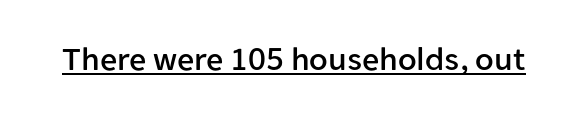
The image shows 34 px sans-serif type, upright; set normal letter spacing, underlined; low stroke contrast and a medium x-height.
